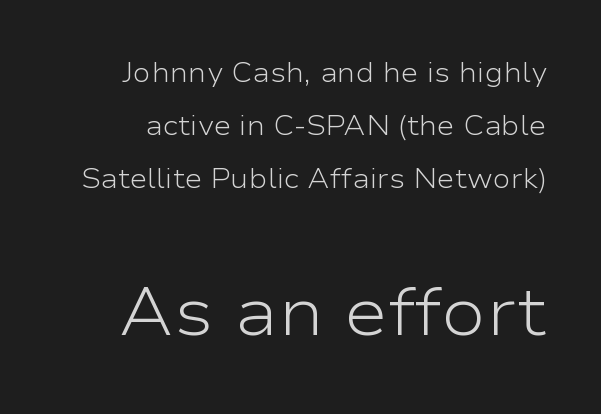
{"serif": "no", "italic": "no", "bold": "no", "weight": "light", "width": "wide", "stroke_contrast": "low", "x_height": "medium", "monospaced": "no", "underline": "no", "line_spacing": "loose", "line_spacing_ratio": 1.97, "letter_spacing": "normal", "letter_spacing_em": 0.0, "larger_block": "second", "size_ratio": 2.48, "glyph_px": 67}
